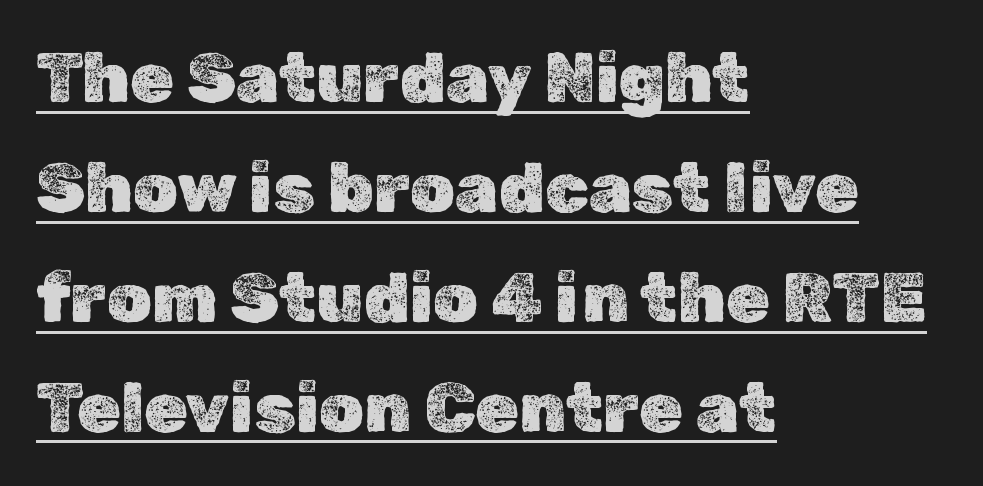
The image shows 70 px text type, upright; set left-aligned, normal line spacing (1.57x), normal letter spacing, underlined; a medium x-height.
